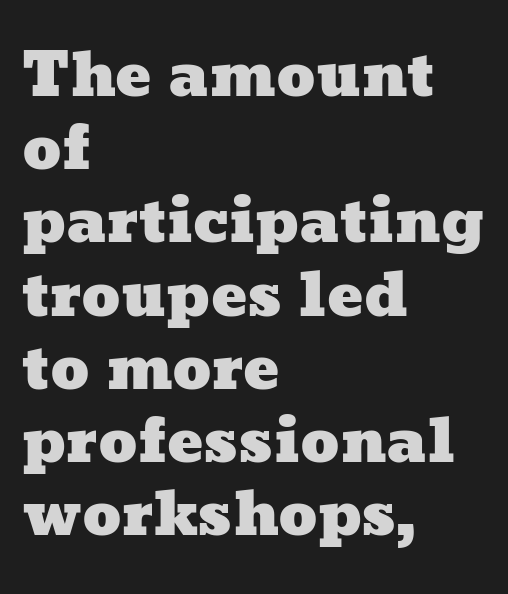
The image shows 60 px wide type; set left-aligned, line spacing 1.22x, normal letter spacing, not underlined; low stroke contrast and a medium x-height.
